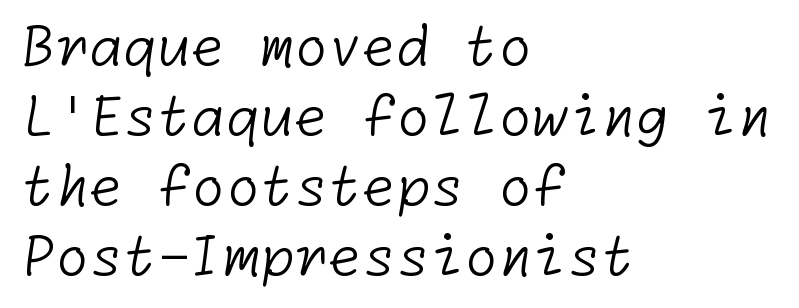
{"serif": "no", "bold": "no", "weight": "light", "width": "normal", "stroke_contrast": "low", "x_height": "medium", "underline": "no", "align": "left", "line_spacing": "normal", "line_spacing_ratio": 1.27, "letter_spacing": "normal", "letter_spacing_em": 0.0, "glyph_px": 55}
